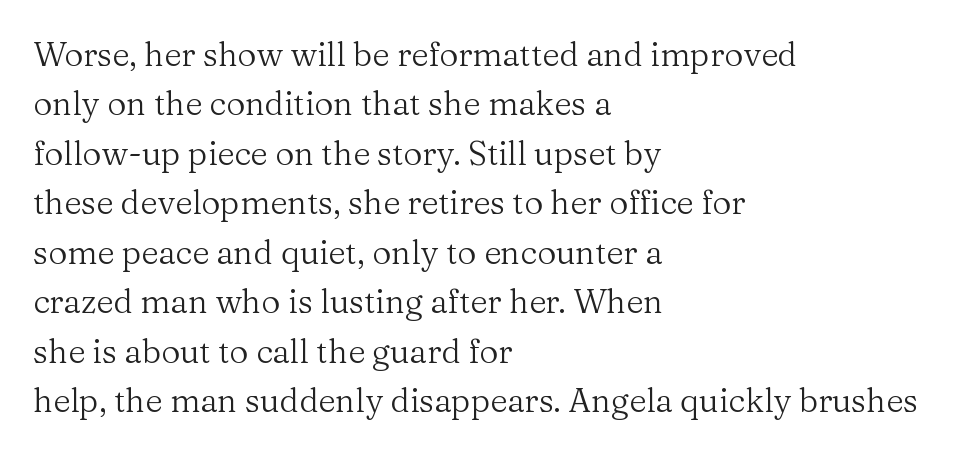
{"serif": "yes", "italic": "no", "bold": "no", "weight": "regular", "width": "normal", "stroke_contrast": "medium", "x_height": "medium", "monospaced": "no", "underline": "no", "align": "left", "line_spacing": "normal", "line_spacing_ratio": 1.5, "letter_spacing": "normal", "letter_spacing_em": 0.0, "glyph_px": 33}
